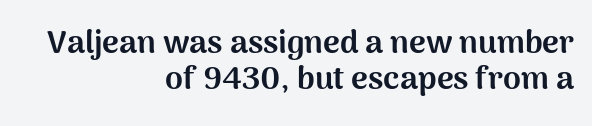
The image shows 32 px bold sans-serif type, upright; set right-aligned, tight line spacing (1.14x), normal letter spacing, not underlined; medium stroke contrast and a medium x-height.
